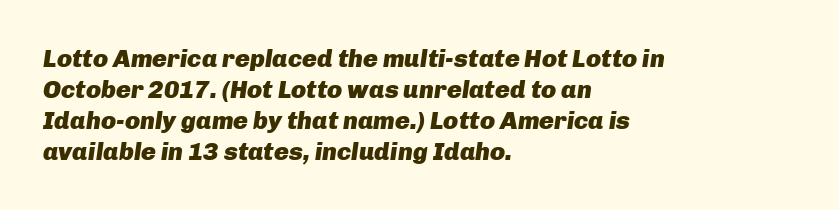
Q: Is the text bold? A: Yes.
Q: Is the text italic (slanted)? A: Yes, it leans right by about 8 degrees.
Q: Is the text underlined? A: No.
Q: How is the paragraph aligned? A: Left-aligned.
Q: Is the spacing between letters normal or unusually wide? A: Normal.
